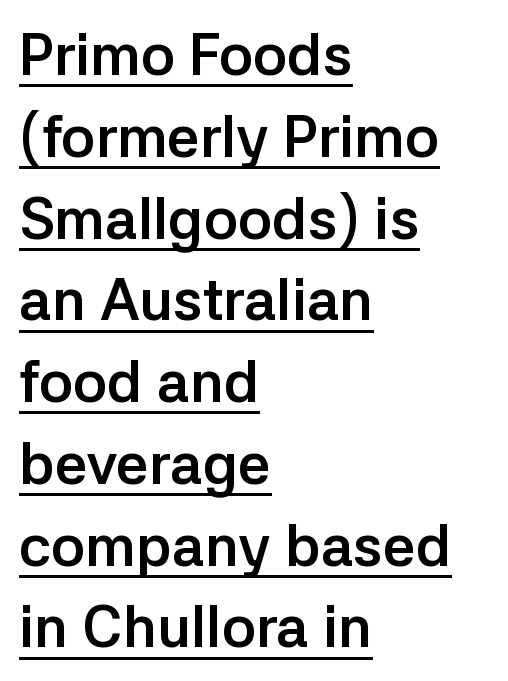
The paragraph shown leans on its left margin. How would I describe the line gaps? Plain and ordinary. Inter-character spacing is left at the font's built-in metrics. Compared with undecorated copy, this sample adds a rule below the words. In terms of letterform style, serifs are entirely absent. Typographic density is high because the face is bold.
